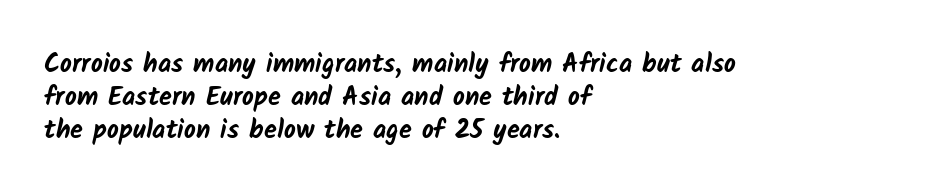
{"bold": "yes", "underline": "no", "align": "left", "line_spacing": "normal", "line_spacing_ratio": 1.26, "letter_spacing": "normal", "letter_spacing_em": 0.0, "glyph_px": 26}
